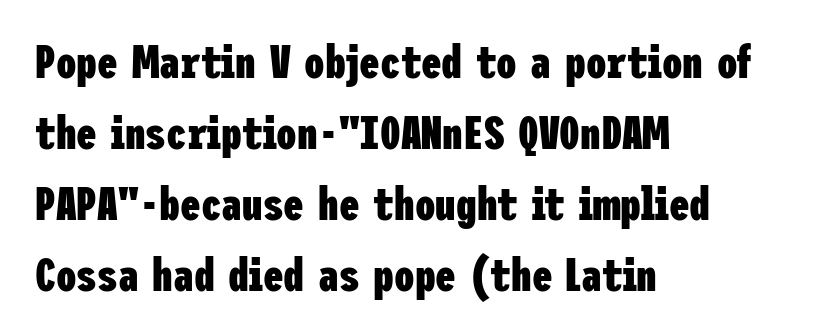
The image shows 46 px heavy, condensed sans-serif type, upright; set left-aligned, normal line spacing (1.54x), normal letter spacing, not underlined; low stroke contrast and a medium x-height.
